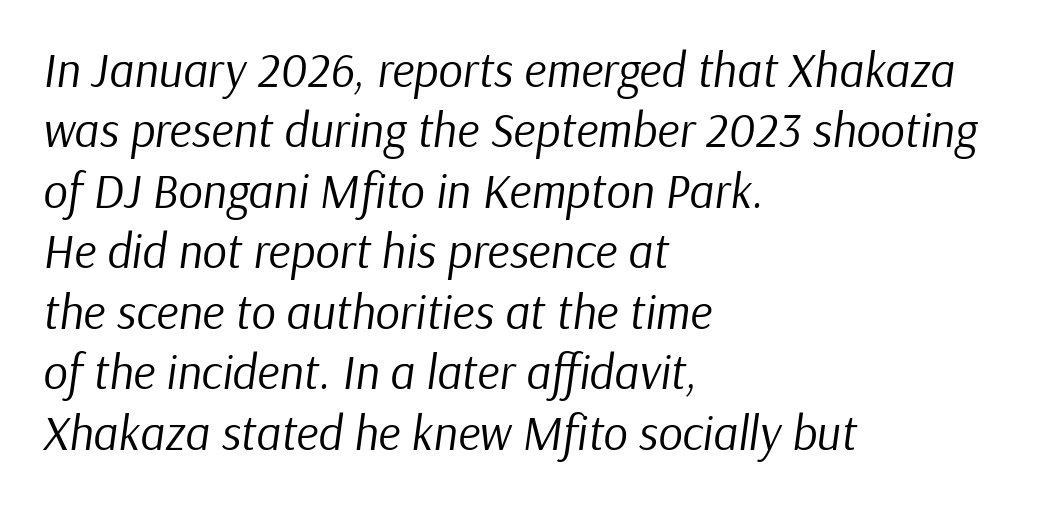
The image shows 48 px regular-weight type, italic (leaning right); set left-aligned, normal line spacing (1.26x), normal letter spacing, not underlined; low stroke contrast and a medium x-height.
